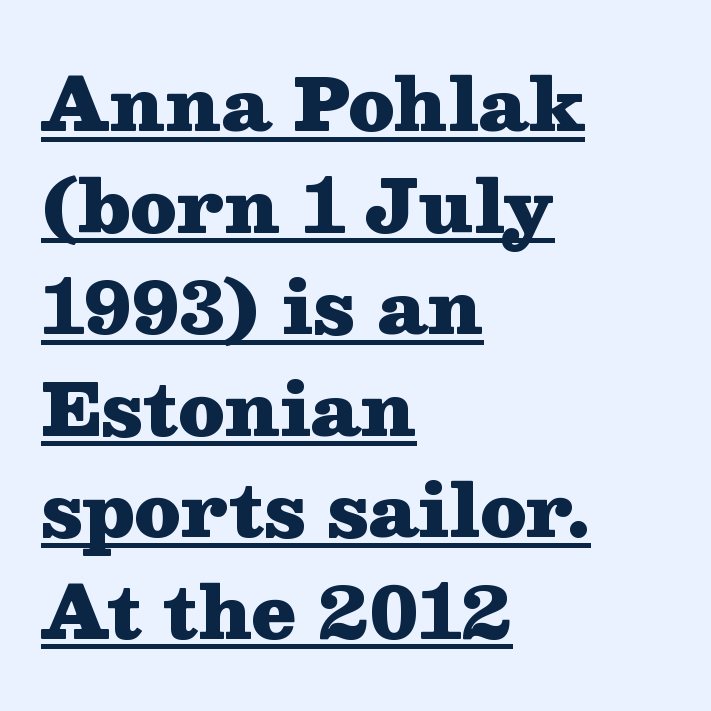
A rule runs beneath these lines of type. Layout note: lines flush left. Are there feet on the stems? There are — it's a serif. How would I describe the line gaps? Plain and ordinary. Strokes here are thick enough to call this a true bold. Letter spacing: default.
